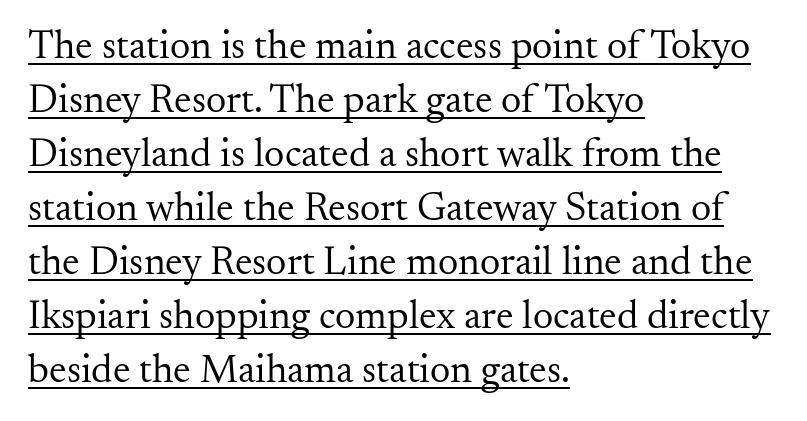
Q: Is the text bold? A: No.
Q: Is the text italic (slanted)? A: No, it is upright.
Q: Is the typeface a serif or a sans-serif typeface? A: Serif.
Q: Is the text underlined? A: Yes.
Q: How is the paragraph aligned? A: Left-aligned.
Q: Is the spacing between letters normal or unusually wide? A: Normal.
Q: Is the spacing between lines tight, normal or loose? A: Normal.
Q: Width (condensed, normal, or wide)? A: Normal.
Q: Stroke contrast? A: Medium.
Q: x-height? A: Small.
Q: Monospaced? A: No.
